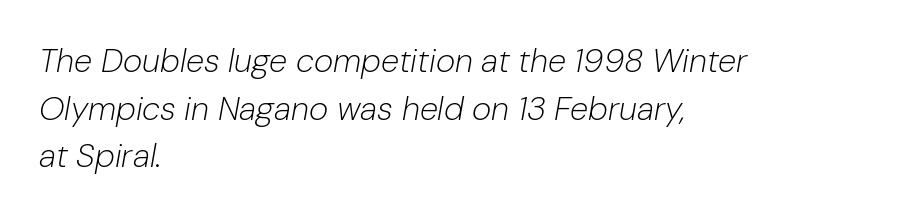
Visually the block forms a straight wall on the left and a jagged coastline on the right. Baseline-to-baseline distance is the conventional proportion of letter height. The horizontal fit of the characters is conventional and even. Think standard paragraph weight, or any step lighter than that.
